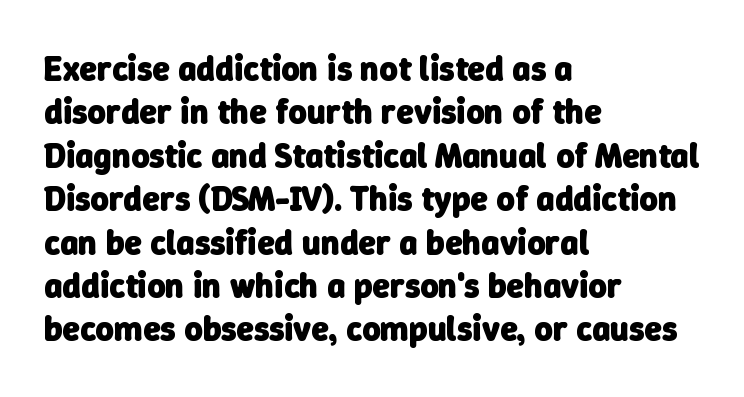
The image shows 35 px heavy sans-serif type; set left-aligned, line spacing 1.24x, normal letter spacing, not underlined; low stroke contrast and a medium x-height.
